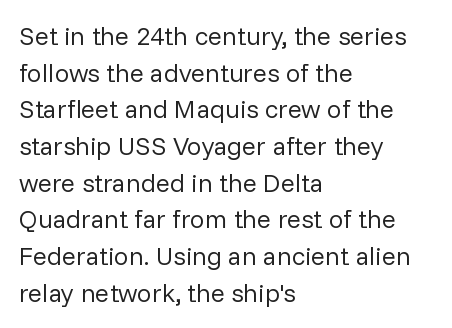
{"italic": "no", "bold": "no", "underline": "no", "align": "left", "line_spacing": "normal", "line_spacing_ratio": 1.41, "letter_spacing": "normal", "letter_spacing_em": 0.0, "glyph_px": 26}
